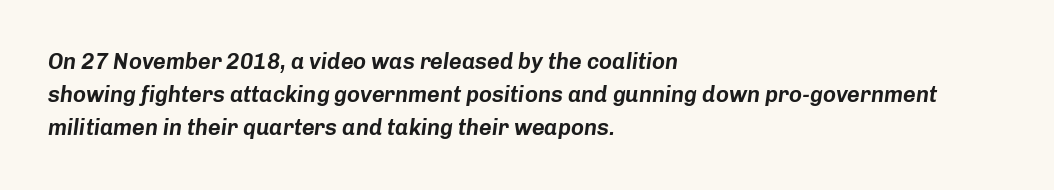
{"italic": "yes", "lean": "right", "slant_degrees": 8, "underline": "no", "align": "left", "line_spacing": "normal", "line_spacing_ratio": 1.51, "letter_spacing": "normal", "letter_spacing_em": 0.0, "glyph_px": 22}
